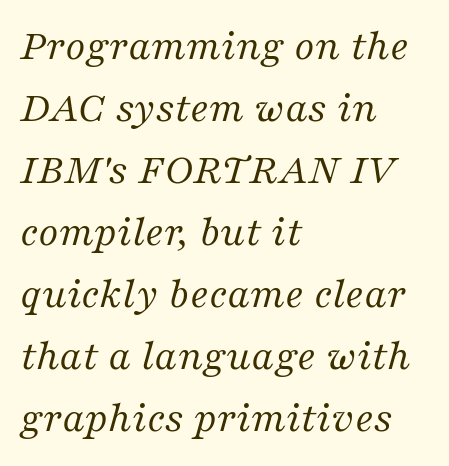
Q: Is the text bold? A: No.
Q: Is the text italic (slanted)? A: Yes, it leans right by about 16 degrees.
Q: Is the typeface a serif or a sans-serif typeface? A: Serif.
Q: Is the text underlined? A: No.
Q: How is the paragraph aligned? A: Left-aligned.
Q: Is the spacing between letters normal or unusually wide? A: Normal.
Q: Is the spacing between lines tight, normal or loose? A: Normal.
Q: Width (condensed, normal, or wide)? A: Normal.
Q: Stroke contrast? A: Medium.
Q: x-height? A: Medium.
Q: Monospaced? A: No.
